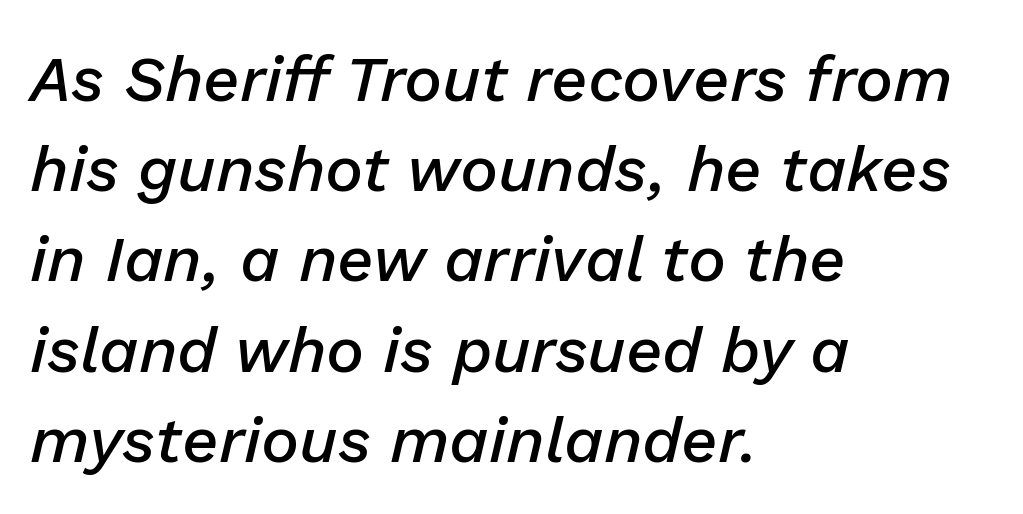
{"italic": "yes", "lean": "right", "slant_degrees": 13, "bold": "semi", "weight": "semibold", "width": "normal", "stroke_contrast": "low", "x_height": "medium", "monospaced": "no", "underline": "no", "align": "left", "line_spacing": "normal", "line_spacing_ratio": 1.41, "letter_spacing": "normal", "letter_spacing_em": 0.0, "glyph_px": 64}
